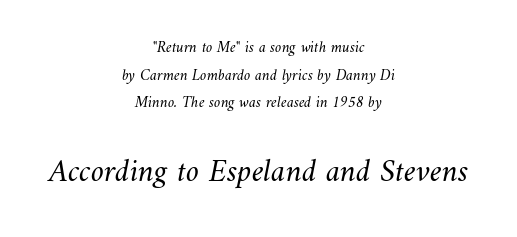
Q: Is the text bold? A: No.
Q: Is the text underlined? A: No.
Q: How is the paragraph aligned? A: Centered.
Q: Is the spacing between letters normal or unusually wide? A: Normal.
Q: Which block of text is set in a larger size, the first (top) or the second (bottom)? A: The second (bottom) one.
Q: Width (condensed, normal, or wide)? A: Normal.
Q: Stroke contrast? A: Medium.
Q: x-height? A: Small.
Q: Monospaced? A: No.
